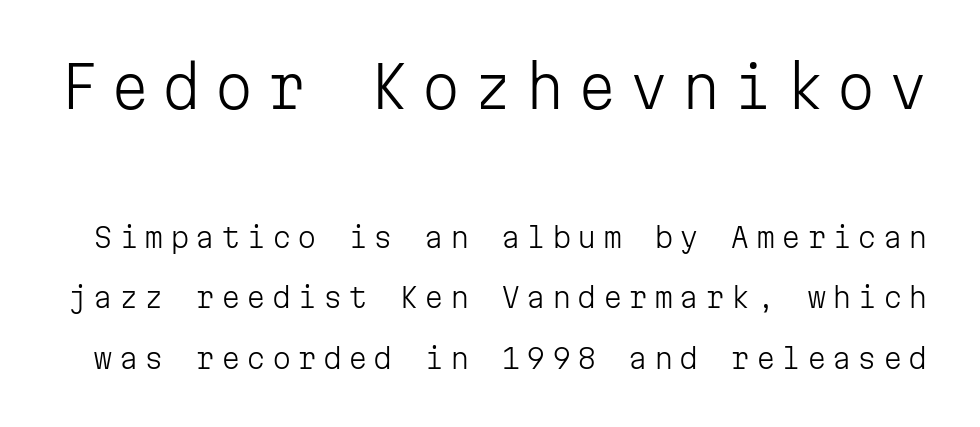
The image shows 57 px light sans-serif type, upright, monospaced; set loose line spacing (2.15x), unusually wide letter spacing (+0.21 em), not underlined; the first (top) block is 2.04x larger; low stroke contrast and a medium x-height.
